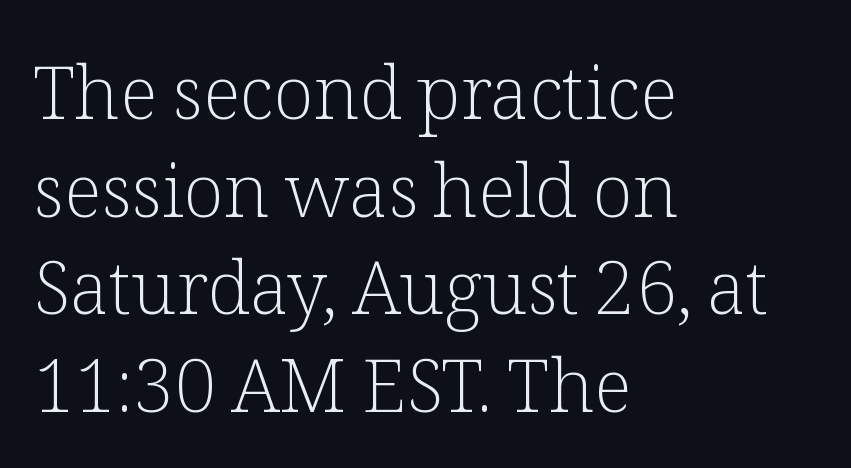
The image shows 74 px light serif type, upright; set left-aligned, normal line spacing (1.32x), normal letter spacing, not underlined; low stroke contrast and a medium x-height.
